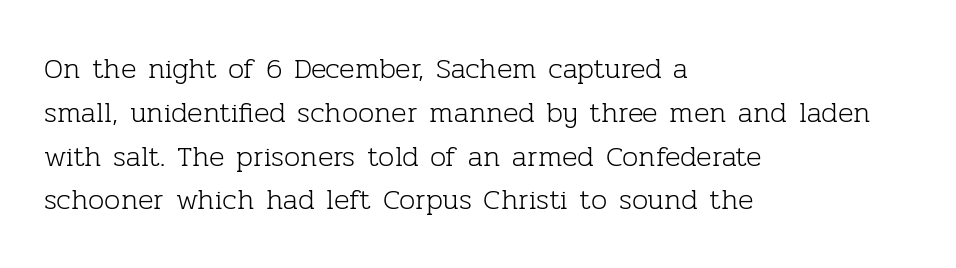
{"serif": "yes", "italic": "no", "bold": "no", "weight": "light", "width": "normal", "stroke_contrast": "low", "x_height": "medium", "monospaced": "no", "underline": "no", "align": "left", "line_spacing": "normal", "line_spacing_ratio": 1.51, "letter_spacing": "normal", "letter_spacing_em": 0.0, "glyph_px": 29}
